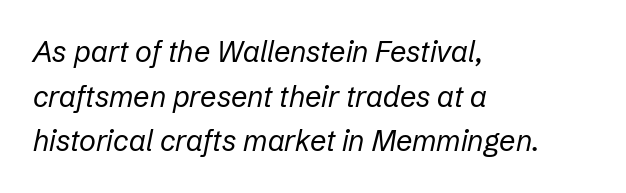
Q: Is the text bold? A: No.
Q: Is the text italic (slanted)? A: Yes, it leans right by about 12 degrees.
Q: Is the text underlined? A: No.
Q: How is the paragraph aligned? A: Left-aligned.
Q: Is the spacing between letters normal or unusually wide? A: Normal.
Q: Is the spacing between lines tight, normal or loose? A: Normal.
Q: Width (condensed, normal, or wide)? A: Normal.
Q: Stroke contrast? A: Low.
Q: x-height? A: Medium.
Q: Monospaced? A: No.
